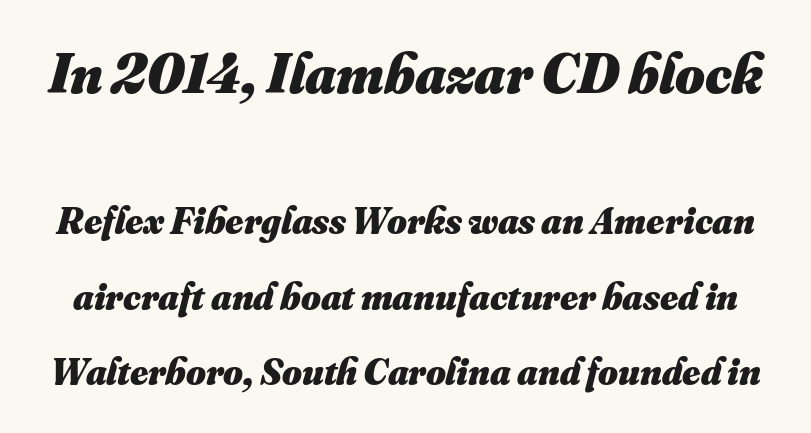
The composition opens big and finishes small. The face used here is proportionally spaced, like ordinary book or web type. The line-height multiplier appears high, well above default. These lines carry a lot of weight — the face is fully bold.
